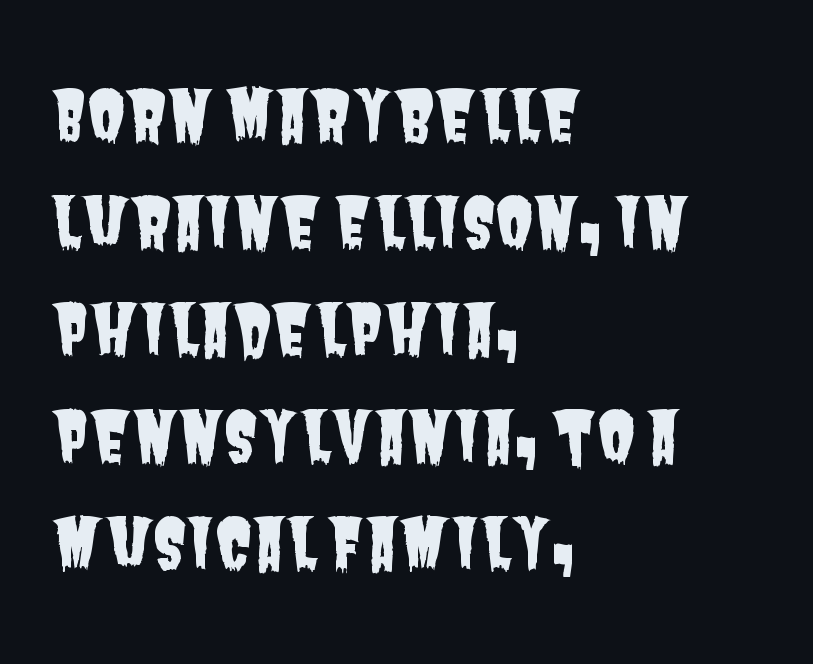
The image shows 69 px condensed sans-serif type; set left-aligned, normal line spacing (1.55x), normal letter spacing, not underlined; low stroke contrast and a large x-height.
